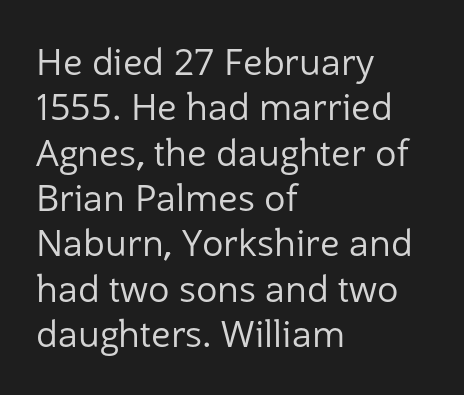
Does the type have serifs? No, each stem ends abruptly. Characters remain perfectly vertical along every line. Words appear dense and cohesive because spacing is normal. Think of a printed novel: that variable character pitch is what you see here. Leading: standard. Words float on clear page, feet unadorned.
